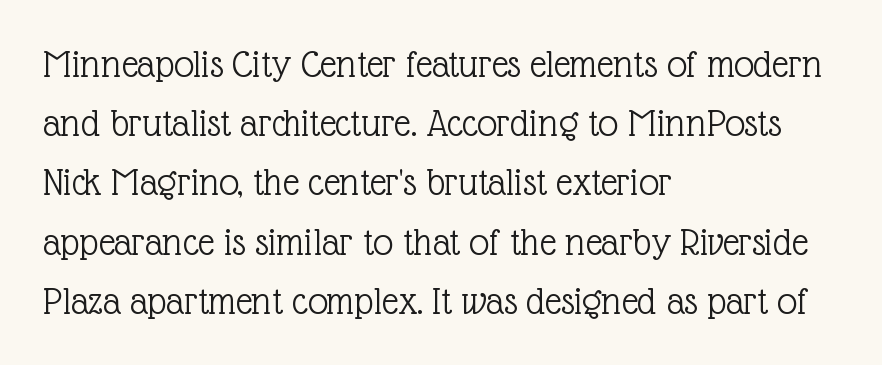
The image shows 40 px light serif type, upright; set left-aligned, normal line spacing (1.48x), normal letter spacing, not underlined; a medium x-height.
